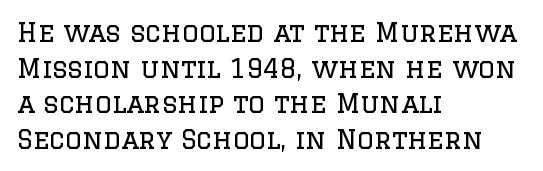
The image shows 26 px text type, upright; set left-aligned, normal line spacing (1.37x), normal letter spacing, not underlined.
